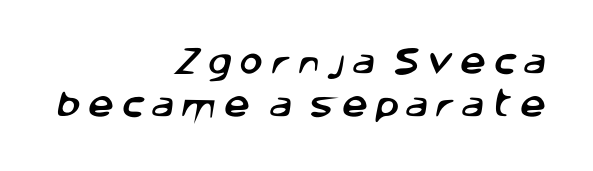
The image shows 29 px sans-serif type; set right-aligned, normal line spacing (1.47x), unusually wide letter spacing (+0.24 em), not underlined; low stroke contrast and a large x-height.
